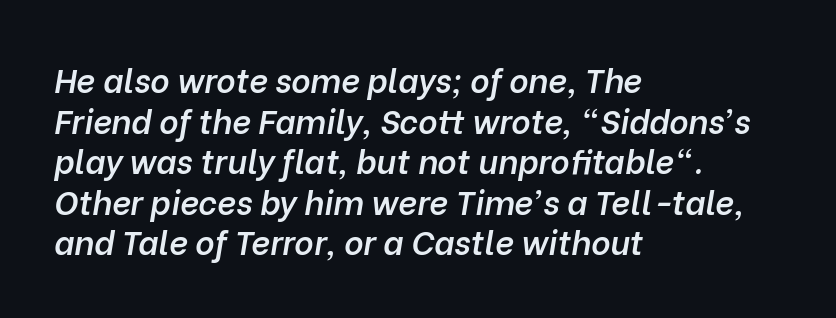
{"italic": "yes", "lean": "right", "slant_degrees": 10, "bold": "semi", "weight": "semibold", "width": "normal", "stroke_contrast": "low", "x_height": "medium", "monospaced": "no", "underline": "no", "align": "left", "line_spacing_ratio": 1.23, "letter_spacing": "normal", "letter_spacing_em": 0.0, "glyph_px": 33}
